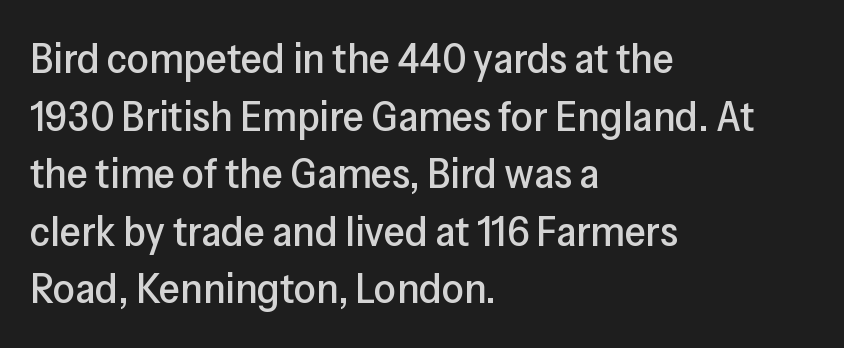
The image shows 43 px sans-serif type, upright; set left-aligned, normal line spacing (1.34x), normal letter spacing, not underlined; low stroke contrast and a medium x-height.
